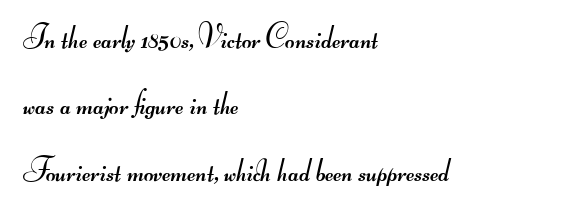
{"serif": "no", "bold": "no", "weight": "regular", "width": "wide", "stroke_contrast": "medium", "monospaced": "no", "underline": "no", "align": "left", "line_spacing": "loose", "line_spacing_ratio": 2.01, "letter_spacing": "normal", "letter_spacing_em": 0.0, "glyph_px": 33}
